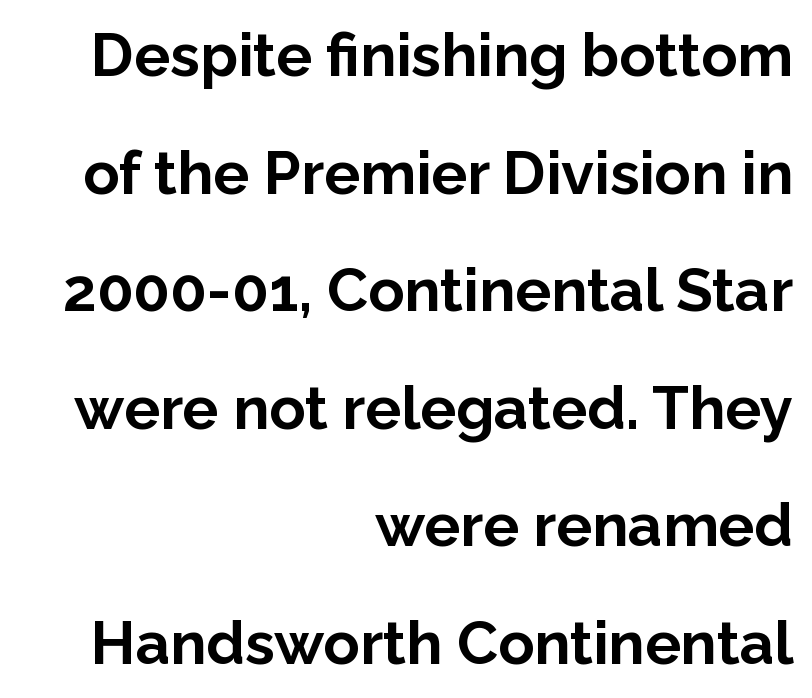
Q: Is the text bold? A: Yes.
Q: Is the text italic (slanted)? A: No, it is upright.
Q: Is the typeface a serif or a sans-serif typeface? A: Sans-serif.
Q: Is the text underlined? A: No.
Q: How is the paragraph aligned? A: Right-aligned.
Q: Is the spacing between letters normal or unusually wide? A: Normal.
Q: Is the spacing between lines tight, normal or loose? A: Loose.
Q: Width (condensed, normal, or wide)? A: Normal.
Q: Stroke contrast? A: Low.
Q: x-height? A: Medium.
Q: Monospaced? A: No.
